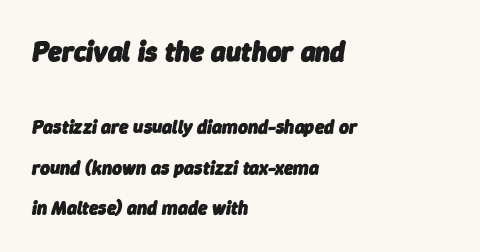
Q: Is the text bold? A: Yes.
Q: Is the text italic (slanted)? A: Yes, it leans right by about 9 degrees.
Q: Is the text underlined? A: No.
Q: How is the paragraph aligned? A: Left-aligned.
Q: Is the spacing between letters normal or unusually wide? A: Normal.
Q: Is the spacing between lines tight, normal or loose? A: Loose.
Q: Which block of text is set in a larger size, the first (top) or the second (bottom)? A: The first (top) one.
Q: Width (condensed, normal, or wide)? A: Normal.
Q: Stroke contrast? A: Low.
Q: x-height? A: Medium.
Q: Monospaced? A: No.
